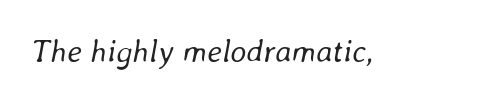
Q: Is the text bold? A: No.
Q: Is the text italic (slanted)? A: Yes, it leans right by about 8 degrees.
Q: Is the text underlined? A: No.
Q: Is the spacing between letters normal or unusually wide? A: Normal.
Q: Width (condensed, normal, or wide)? A: Normal.
Q: Stroke contrast? A: Low.
Q: x-height? A: Medium.
Q: Monospaced? A: No.
